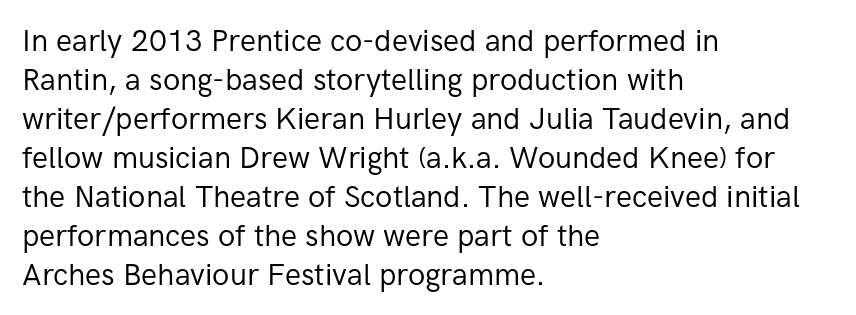
Q: Is the text bold? A: No.
Q: Is the text italic (slanted)? A: No, it is upright.
Q: Is the typeface a serif or a sans-serif typeface? A: Sans-serif.
Q: Is the text underlined? A: No.
Q: How is the paragraph aligned? A: Left-aligned.
Q: Is the spacing between letters normal or unusually wide? A: Normal.
Q: Is the spacing between lines tight, normal or loose? A: Normal.
Q: Width (condensed, normal, or wide)? A: Normal.
Q: Stroke contrast? A: Low.
Q: x-height? A: Medium.
Q: Monospaced? A: No.
